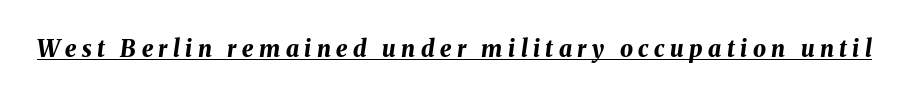
Is the letter spacing exaggerated? Yes — the characters are pushed far apart. The specimen reads as italic at a glance. Is there an underline? Yes — a line sits under the letters. Does the weight exceed regular? Yes, all the way to bold.
